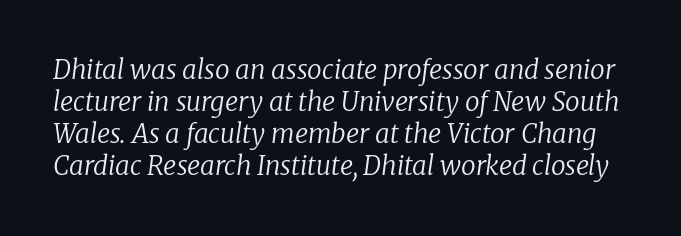
The image shows 26 px text type, italic (leaning right); set line spacing 1.23x, normal letter spacing, not underlined.
